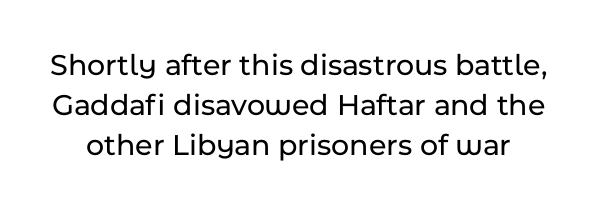
Unlike italic type, these characters show no tilt at all. Looks like regular typesetting: each glyph gets only the width it needs. The letters sit at their default tracking, neither squeezed nor spread. The baseline area is clear.
